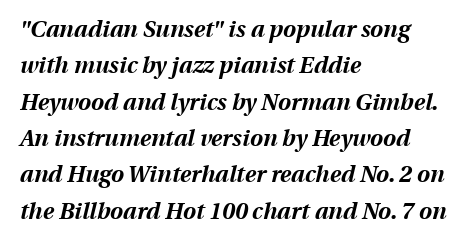
Q: Is the text bold? A: Yes.
Q: Is the text italic (slanted)? A: Yes, it leans right by about 13 degrees.
Q: Is the text underlined? A: No.
Q: How is the paragraph aligned? A: Left-aligned.
Q: Is the spacing between letters normal or unusually wide? A: Normal.
Q: Is the spacing between lines tight, normal or loose? A: Normal.
